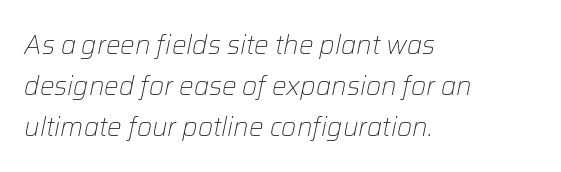
Q: Is the text bold? A: No.
Q: Is the text italic (slanted)? A: Yes, it leans right by about 12 degrees.
Q: Is the text underlined? A: No.
Q: How is the paragraph aligned? A: Left-aligned.
Q: Is the spacing between letters normal or unusually wide? A: Normal.
Q: Is the spacing between lines tight, normal or loose? A: Normal.
